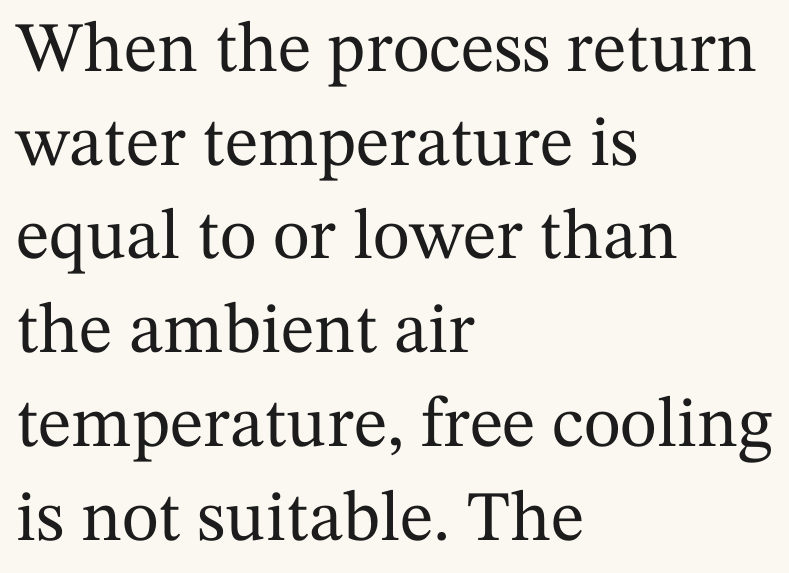
The image shows 71 px serif type, upright; set left-aligned, normal line spacing (1.32x), normal letter spacing, not underlined; medium stroke contrast and a medium x-height.
